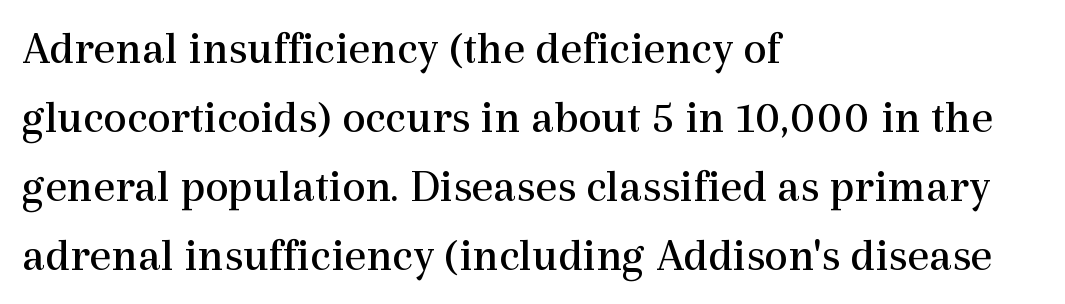
Horizontal alignment here is leftward, the default for most running prose. Look at the bottom of the vertical strokes: they flare into serifs here. The space directly below the letters is spotless. Honestly, the letter spacing is just normal — you wouldn't notice it.
